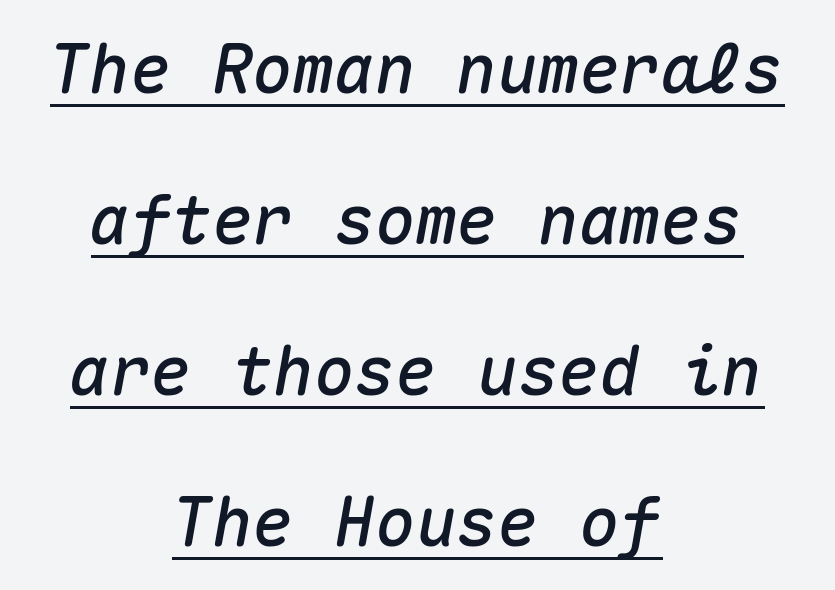
{"italic": "yes", "lean": "right", "slant_degrees": 10, "width": "normal", "stroke_contrast": "medium", "x_height": "medium", "monospaced": "yes", "underline": "yes", "align": "center", "line_spacing": "loose", "line_spacing_ratio": 2.22, "letter_spacing": "normal", "letter_spacing_em": 0.0, "glyph_px": 68}
